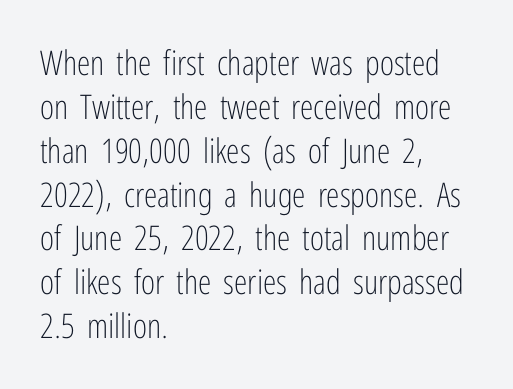
The image shows 34 px light, condensed sans-serif type, upright; set left-aligned, normal line spacing (1.29x), normal letter spacing, not underlined; low stroke contrast and a medium x-height.
